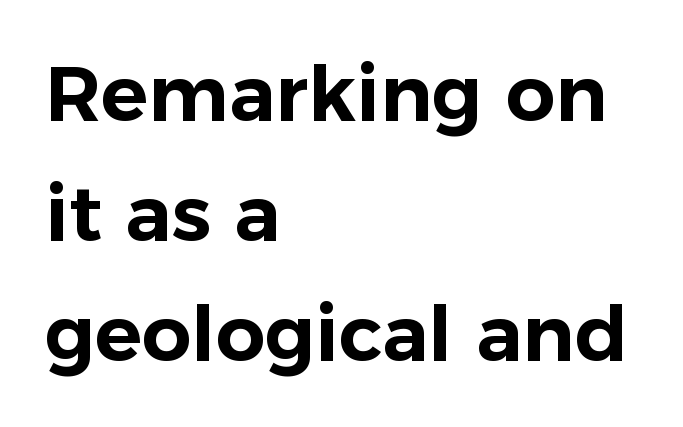
{"serif": "no", "italic": "no", "width": "normal", "stroke_contrast": "low", "x_height": "medium", "monospaced": "no", "underline": "no", "align": "left", "line_spacing": "normal", "line_spacing_ratio": 1.54, "letter_spacing": "normal", "letter_spacing_em": 0.0, "glyph_px": 78}
